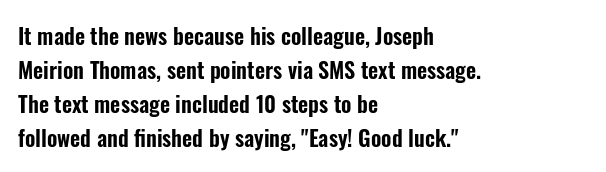
{"italic": "no", "underline": "no", "align": "left", "line_spacing": "normal", "line_spacing_ratio": 1.54, "letter_spacing": "normal", "letter_spacing_em": 0.0, "glyph_px": 22}
